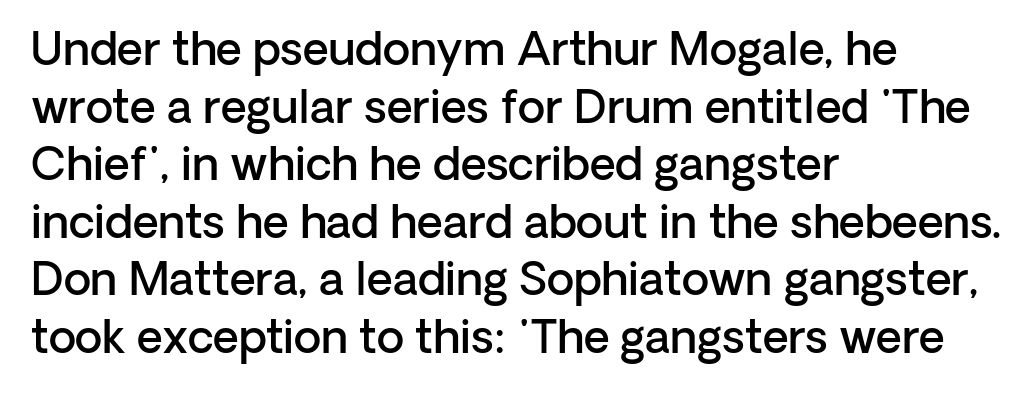
Summary of vertical rhythm: regular, with standard interline spacing. The zone under the glyphs is completely vacant. These lines are composed in type without serifs. Character widths vary here, with narrow letters taking less room than wide ones.
